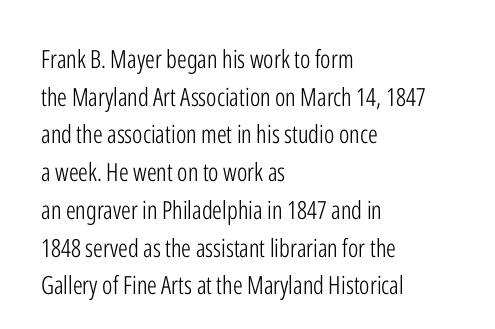
{"italic": "no", "bold": "no", "underline": "no", "align": "left", "line_spacing": "normal", "line_spacing_ratio": 1.51, "letter_spacing": "normal", "letter_spacing_em": 0.0, "glyph_px": 25}
